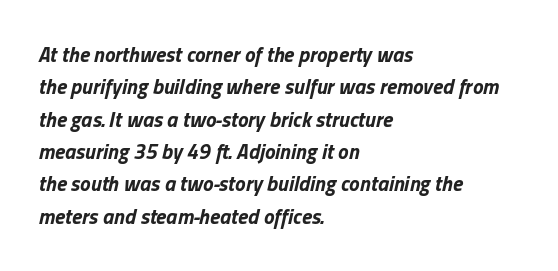
The image shows 21 px bold type, italic (leaning right); set left-aligned, normal line spacing (1.54x), normal letter spacing, not underlined.
